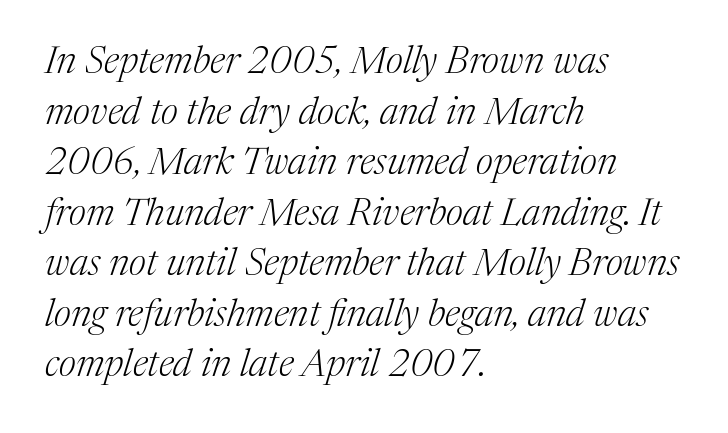
The image shows 38 px light serif type, italic (leaning right); set left-aligned, normal line spacing (1.33x), normal letter spacing, not underlined; medium stroke contrast and a medium x-height.
